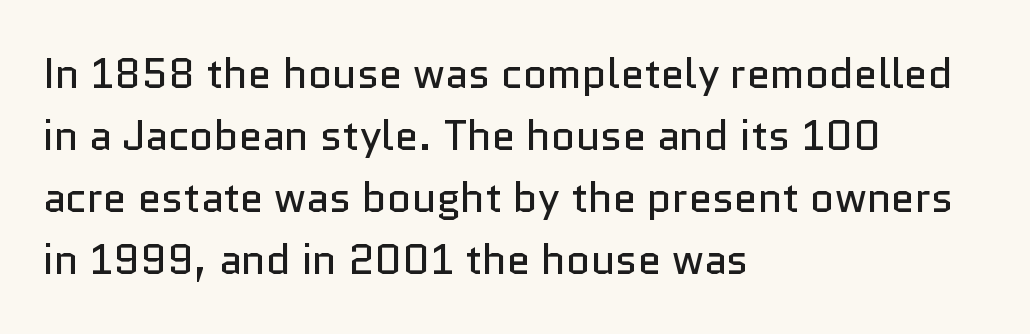
Q: Is the text bold? A: No.
Q: Is the text italic (slanted)? A: No, it is upright.
Q: Is the typeface a serif or a sans-serif typeface? A: Sans-serif.
Q: Is the text underlined? A: No.
Q: How is the paragraph aligned? A: Left-aligned.
Q: Is the spacing between letters normal or unusually wide? A: Normal.
Q: Is the spacing between lines tight, normal or loose? A: Normal.
Q: Width (condensed, normal, or wide)? A: Normal.
Q: Stroke contrast? A: Low.
Q: x-height? A: Medium.
Q: Monospaced? A: No.
